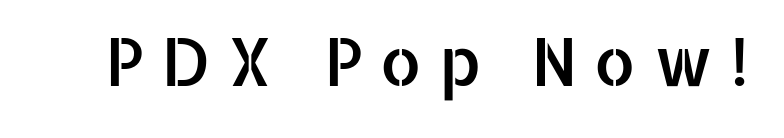
{"serif": "no", "italic": "no", "width": "normal", "stroke_contrast": "low", "x_height": "medium", "monospaced": "no", "underline": "no", "letter_spacing": "wide", "letter_spacing_em": 0.24, "glyph_px": 67}
